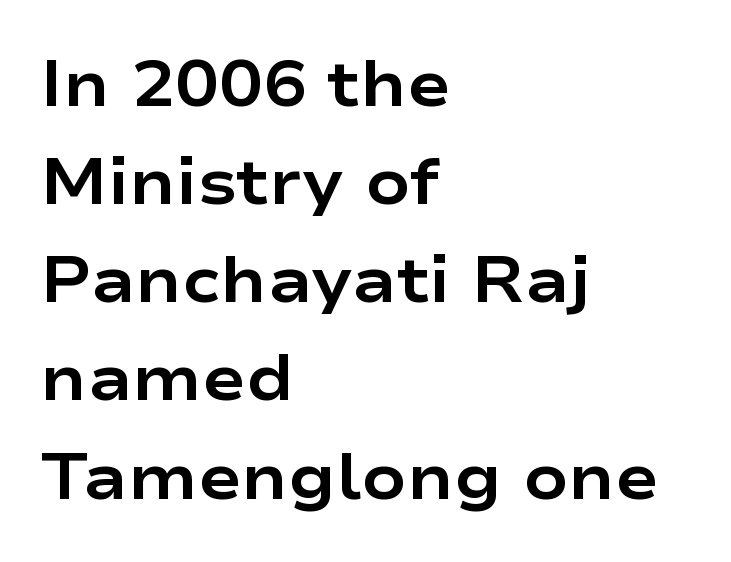
{"serif": "no", "italic": "no", "bold": "yes", "weight": "bold", "width": "wide", "stroke_contrast": "low", "x_height": "medium", "monospaced": "no", "underline": "no", "align": "left", "line_spacing": "normal", "line_spacing_ratio": 1.51, "letter_spacing": "normal", "letter_spacing_em": 0.0, "glyph_px": 65}
